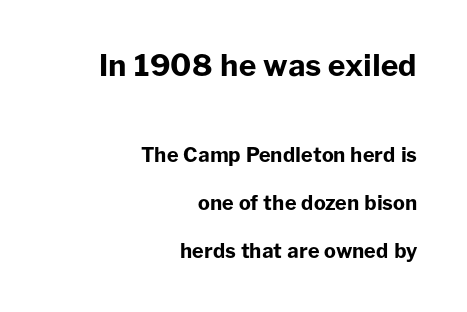
The glyphs in this specimen are sans serif. Each row of text sits above clean, open space. No extra tracking has been applied to these lines. Widely set lines give the paragraph a tall, airy silhouette.
